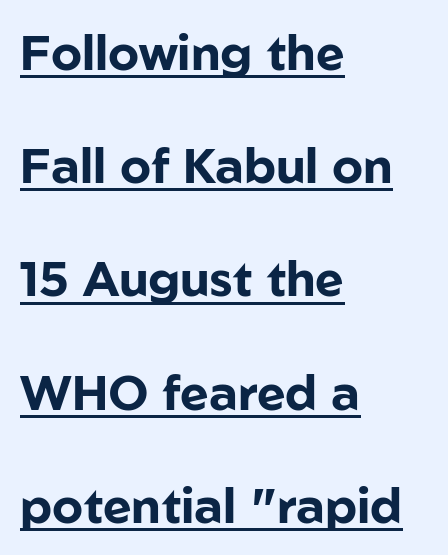
Q: Is the text bold? A: Yes.
Q: Is the text italic (slanted)? A: No, it is upright.
Q: Is the typeface a serif or a sans-serif typeface? A: Sans-serif.
Q: Is the text underlined? A: Yes.
Q: How is the paragraph aligned? A: Left-aligned.
Q: Is the spacing between letters normal or unusually wide? A: Normal.
Q: Is the spacing between lines tight, normal or loose? A: Loose.
Q: Width (condensed, normal, or wide)? A: Normal.
Q: Stroke contrast? A: Low.
Q: x-height? A: Medium.
Q: Monospaced? A: No.
